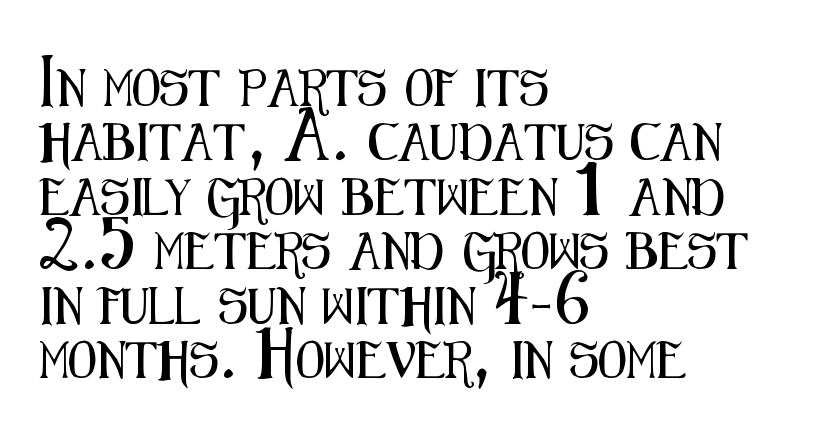
Notice how descenders clear the ascenders below comfortably — that's standard leading. If you drew a line through each stem, it would be perfectly vertical. Beneath every word, the page is bare.
